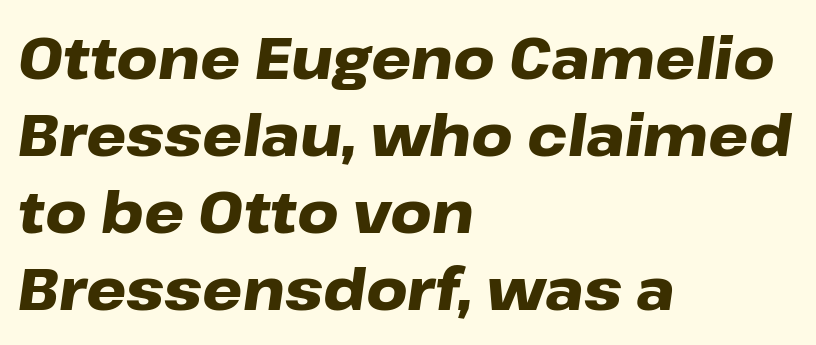
{"italic": "yes", "lean": "right", "slant_degrees": 8, "bold": "yes", "weight": "heavy", "width": "wide", "stroke_contrast": "low", "x_height": "medium", "monospaced": "no", "underline": "no", "align": "left", "line_spacing": "normal", "line_spacing_ratio": 1.35, "letter_spacing": "normal", "letter_spacing_em": 0.0, "glyph_px": 57}
